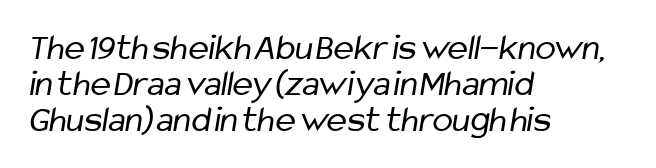
Q: Is the text bold? A: No.
Q: Is the typeface a serif or a sans-serif typeface? A: Sans-serif.
Q: Is the text underlined? A: No.
Q: How is the paragraph aligned? A: Left-aligned.
Q: Is the spacing between letters normal or unusually wide? A: Normal.
Q: Is the spacing between lines tight, normal or loose? A: Tight.
Q: Width (condensed, normal, or wide)? A: Condensed.
Q: Stroke contrast? A: Low.
Q: x-height? A: Medium.
Q: Monospaced? A: No.
